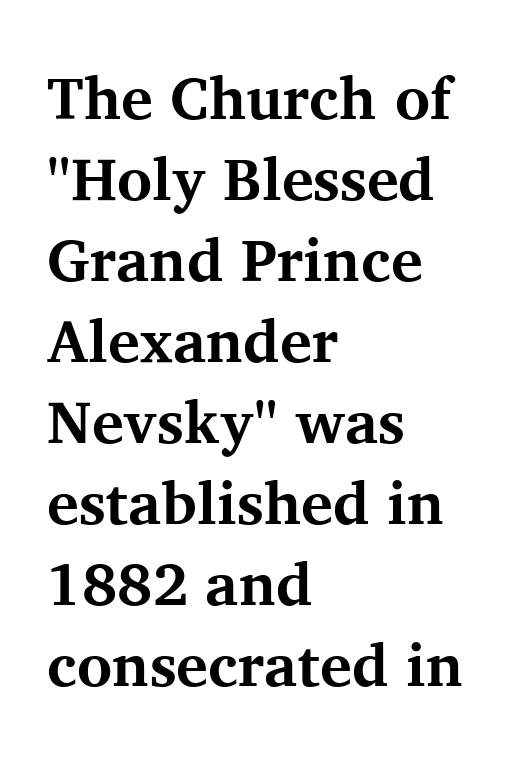
Honestly, the letter spacing is just normal — you wouldn't notice it. The passage shown is typed in a proportional face where columns would drift. Descenders hang freely into open space. As a designer I'd log this as weight 700, bold.
